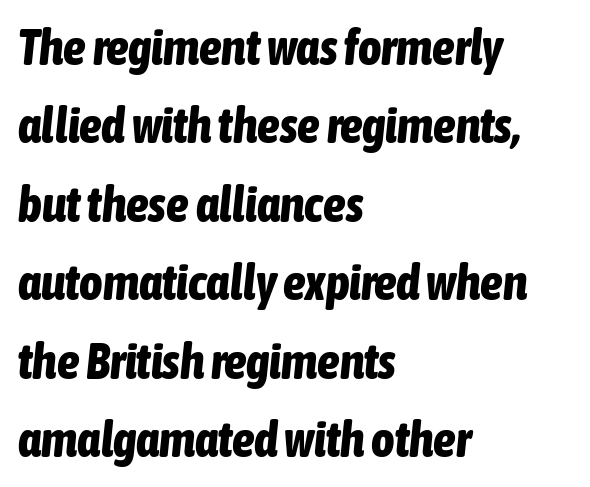
{"italic": "yes", "lean": "right", "slant_degrees": 6, "bold": "yes", "weight": "bold", "width": "condensed", "stroke_contrast": "low", "x_height": "medium", "monospaced": "no", "underline": "no", "align": "left", "line_spacing": "normal", "line_spacing_ratio": 1.57, "letter_spacing": "normal", "letter_spacing_em": 0.0, "glyph_px": 50}
